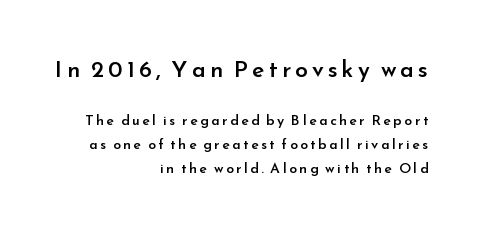
{"italic": "no", "bold": "semi", "underline": "no", "align": "right", "line_spacing_ratio": 1.72, "larger_block": "first", "size_ratio": 1.64, "glyph_px": 23}
